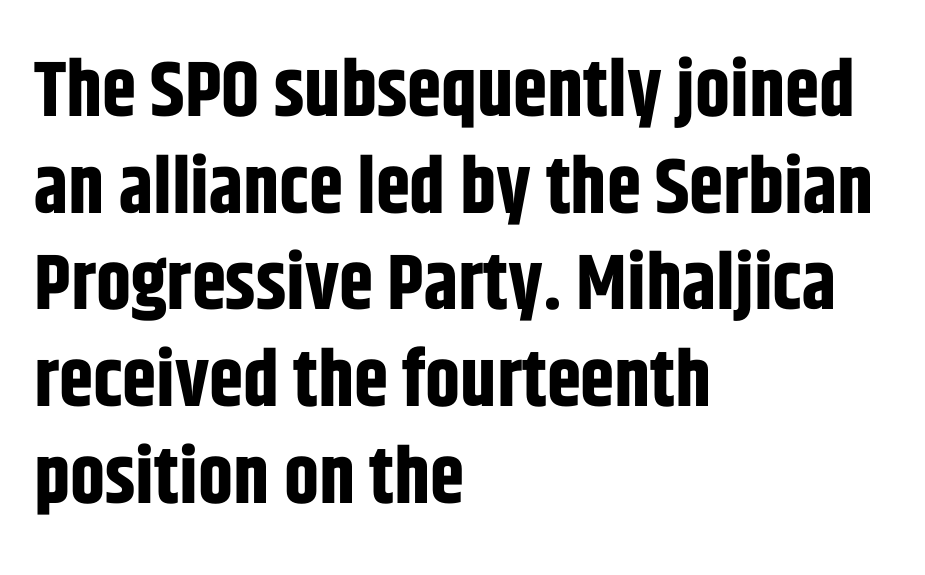
Q: Is the text bold? A: Yes.
Q: Is the text italic (slanted)? A: No, it is upright.
Q: Is the typeface a serif or a sans-serif typeface? A: Sans-serif.
Q: Is the text underlined? A: No.
Q: How is the paragraph aligned? A: Left-aligned.
Q: Is the spacing between letters normal or unusually wide? A: Normal.
Q: Width (condensed, normal, or wide)? A: Condensed.
Q: Stroke contrast? A: Low.
Q: x-height? A: Large.
Q: Monospaced? A: No.
